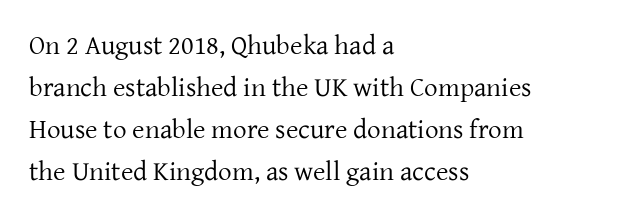
{"italic": "no", "bold": "no", "underline": "no", "align": "left", "line_spacing": "normal", "line_spacing_ratio": 1.56, "letter_spacing": "normal", "letter_spacing_em": 0.0, "glyph_px": 27}
